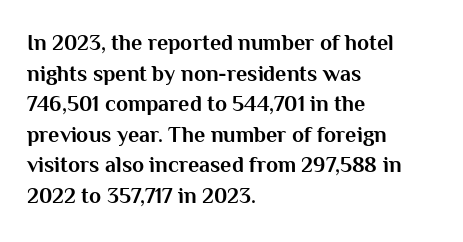
{"italic": "no", "bold": "yes", "underline": "no", "align": "left", "line_spacing": "normal", "line_spacing_ratio": 1.39, "letter_spacing": "normal", "letter_spacing_em": 0.0, "glyph_px": 22}
